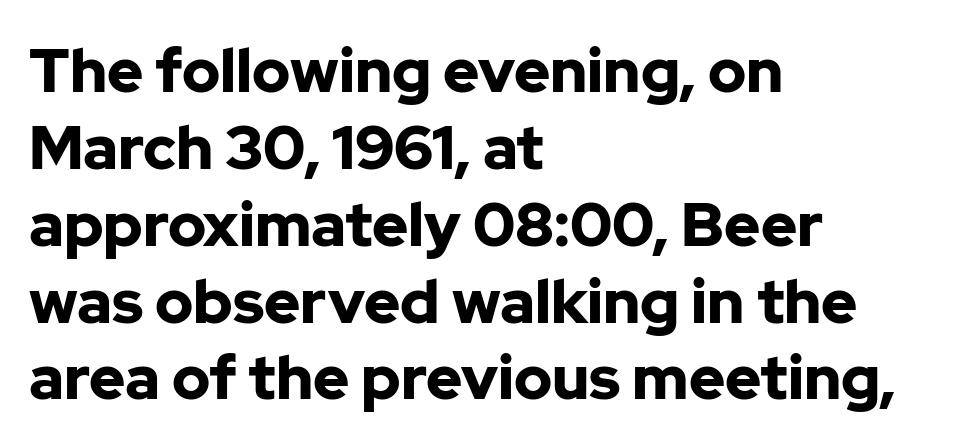
{"serif": "no", "italic": "no", "bold": "yes", "weight": "bold", "width": "normal", "stroke_contrast": "low", "x_height": "medium", "monospaced": "no", "underline": "no", "align": "left", "line_spacing": "normal", "line_spacing_ratio": 1.26, "letter_spacing": "normal", "letter_spacing_em": 0.0, "glyph_px": 61}
